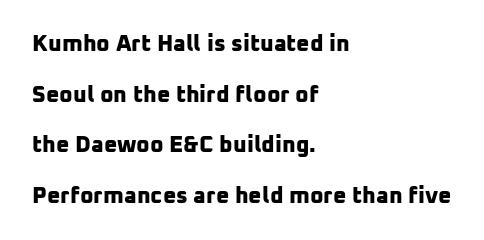
The image shows 23 px bold type; set left-aligned, loose line spacing (2.2x), normal letter spacing, not underlined.
